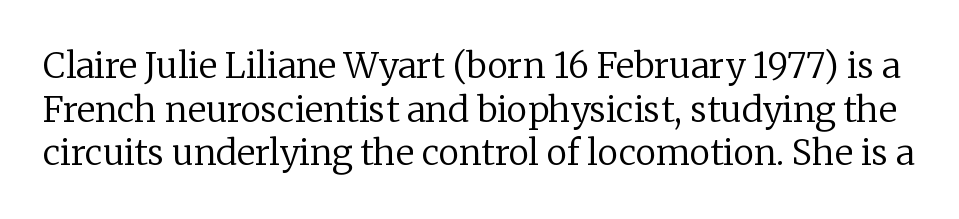
{"serif": "yes", "italic": "no", "bold": "no", "weight": "regular", "width": "normal", "stroke_contrast": "low", "x_height": "medium", "monospaced": "no", "underline": "no", "line_spacing": "normal", "line_spacing_ratio": 1.25, "letter_spacing": "normal", "letter_spacing_em": 0.0, "glyph_px": 35}
